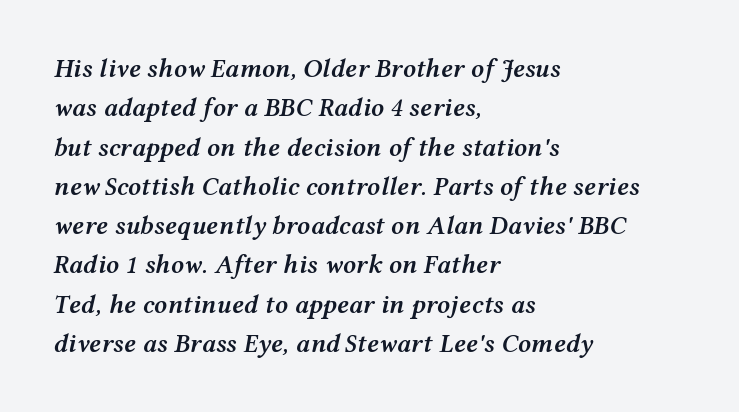
{"italic": "yes", "lean": "right", "slant_degrees": 12, "bold": "semi", "underline": "no", "align": "left", "line_spacing": "normal", "line_spacing_ratio": 1.51, "letter_spacing": "normal", "letter_spacing_em": 0.0, "glyph_px": 26}
